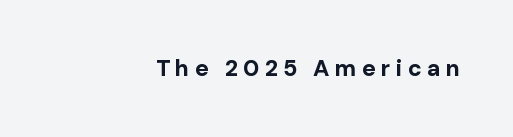
Set as a true bold cut, around the 700 mark. The passage is arranged like a letterhead date or caption credit — flush right. These lines were composed using upright roman letters. Bare-footed words on every line.
